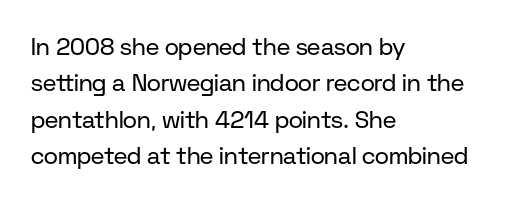
{"italic": "no", "bold": "no", "underline": "no", "align": "left", "line_spacing": "normal", "line_spacing_ratio": 1.52, "letter_spacing": "normal", "letter_spacing_em": 0.0, "glyph_px": 24}
